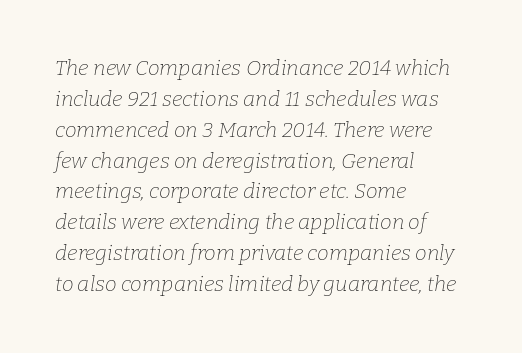
Q: Is the text bold? A: No.
Q: Is the text italic (slanted)? A: Yes, it leans right by about 9 degrees.
Q: Is the text underlined? A: No.
Q: How is the paragraph aligned? A: Left-aligned.
Q: Is the spacing between letters normal or unusually wide? A: Normal.
Q: Is the spacing between lines tight, normal or loose? A: Normal.
